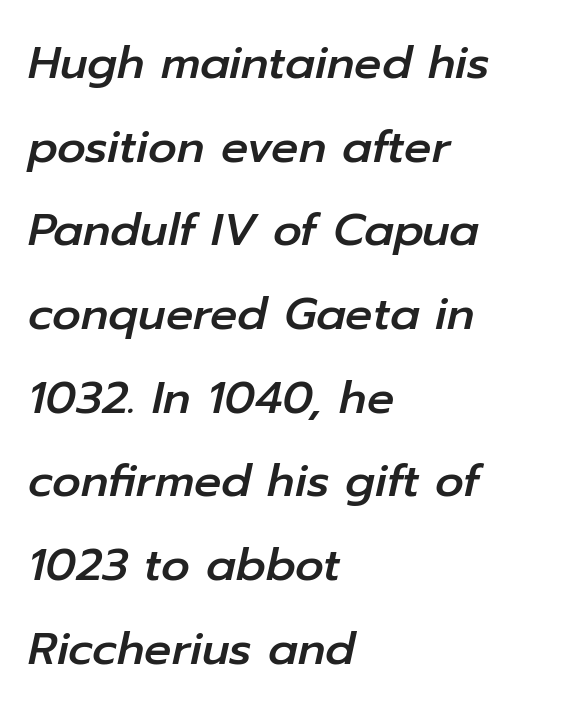
The rag falls on the right side of this text block. The strip under each line holds only bare page. The line texture is even and compact thanks to regular tracking. Quick note: italic.
